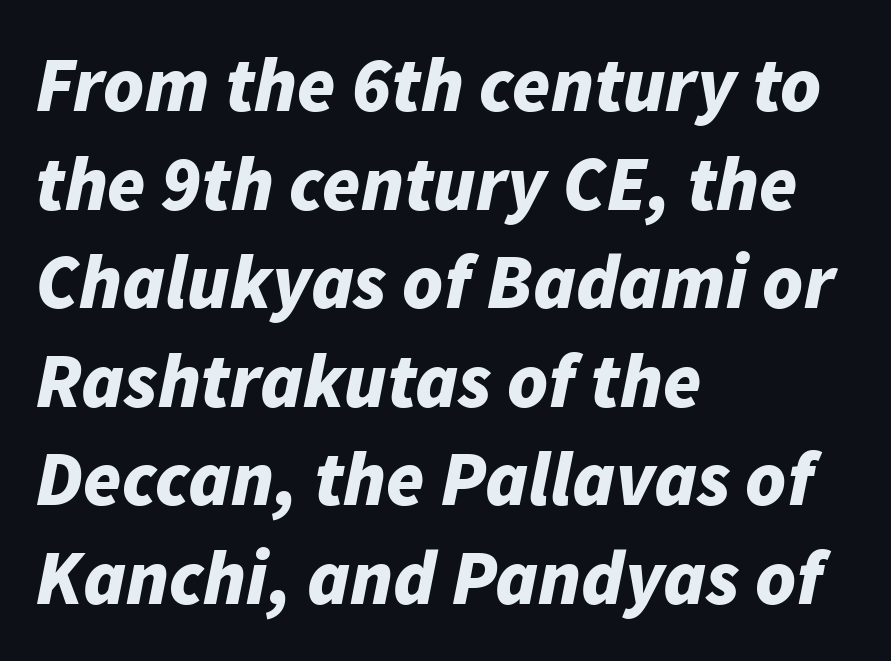
Pretty heavy lettering here — definitely bold. The letters sit at their default tracking, neither squeezed nor spread. Does the copy run flush right? No — it runs flush left. Spacing verdict: proportional, widths tailored to each character. Letters rest on an invisible, unmarked baseline.
